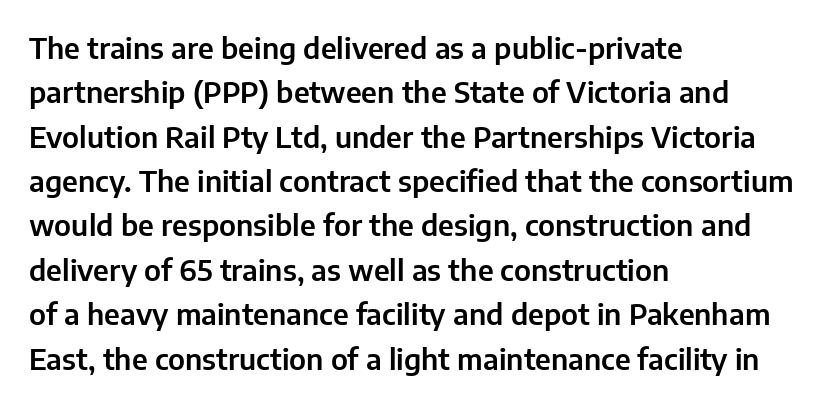
Posture: straight, roman, zero tilt. All the whitespace from short lines collects on the right. Bare-footed words on every line. Summary of vertical rhythm: regular, with standard interline spacing. Looks like regular typesetting: each glyph gets only the width it needs.
